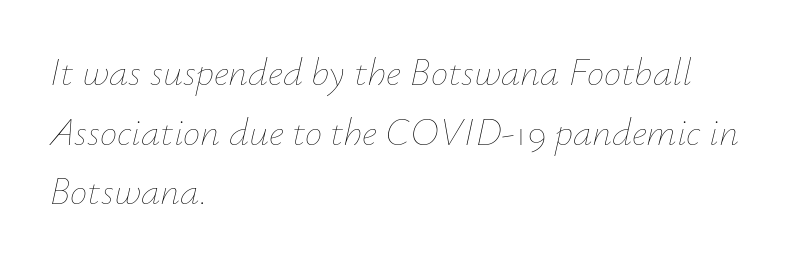
{"italic": "yes", "lean": "right", "slant_degrees": 12, "bold": "no", "weight": "thin", "width": "normal", "stroke_contrast": "low", "x_height": "small", "monospaced": "no", "underline": "no", "align": "left", "line_spacing": "normal", "line_spacing_ratio": 1.53, "letter_spacing": "normal", "letter_spacing_em": 0.0, "glyph_px": 39}
